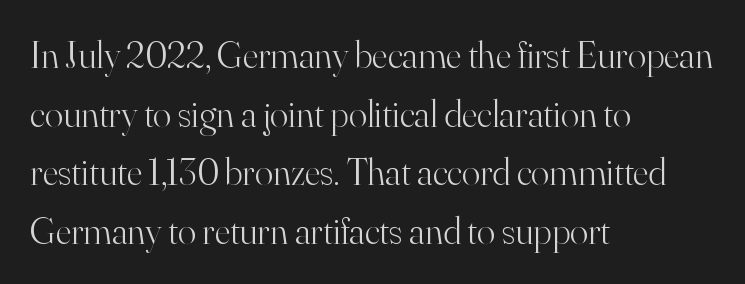
{"serif": "yes", "italic": "no", "bold": "no", "weight": "light", "width": "normal", "stroke_contrast": "high", "x_height": "small", "monospaced": "no", "underline": "no", "align": "left", "line_spacing": "normal", "line_spacing_ratio": 1.54, "letter_spacing": "normal", "letter_spacing_em": 0.0, "glyph_px": 38}
